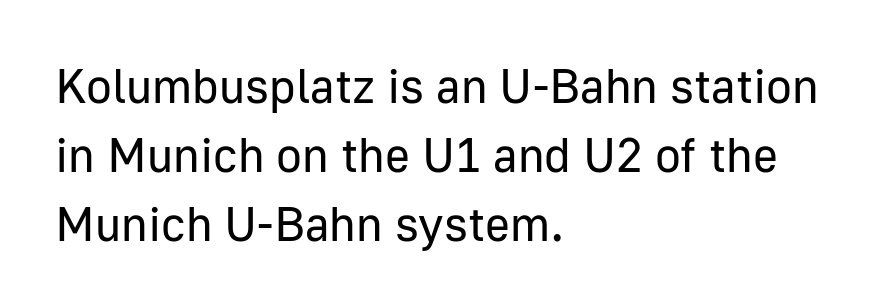
The image shows 48 px regular-weight sans-serif type, upright; set left-aligned, normal line spacing (1.44x), normal letter spacing, not underlined; low stroke contrast and a medium x-height.
